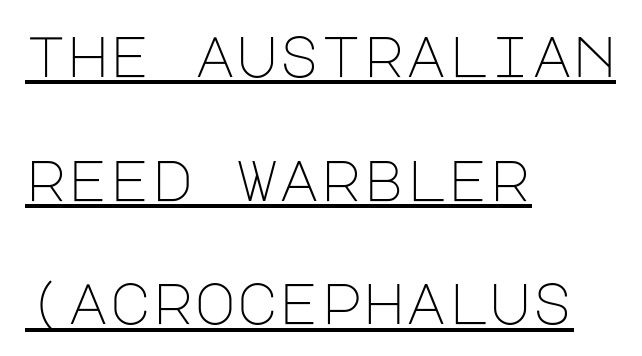
Q: Is the text bold? A: No.
Q: Is the text italic (slanted)? A: No, it is upright.
Q: Is the typeface a serif or a sans-serif typeface? A: Sans-serif.
Q: Is the text underlined? A: Yes.
Q: How is the paragraph aligned? A: Left-aligned.
Q: Is the spacing between letters normal or unusually wide? A: Normal.
Q: Is the spacing between lines tight, normal or loose? A: Loose.
Q: Width (condensed, normal, or wide)? A: Normal.
Q: Stroke contrast? A: Low.
Q: x-height? A: Large.
